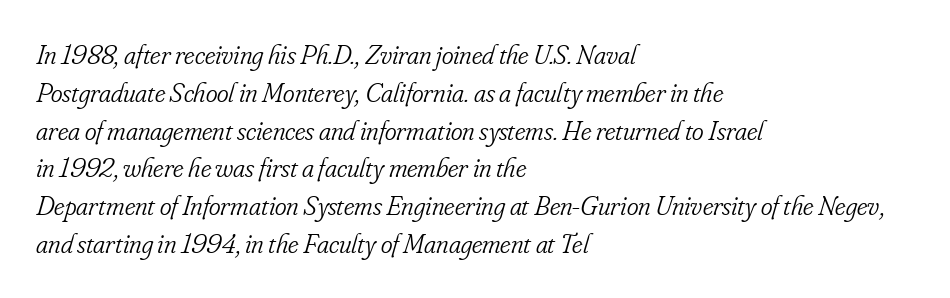
{"serif": "yes", "italic": "yes", "lean": "right", "slant_degrees": 16, "bold": "no", "weight": "light", "width": "condensed", "stroke_contrast": "low", "x_height": "small", "monospaced": "no", "underline": "no", "align": "left", "line_spacing": "normal", "line_spacing_ratio": 1.35, "letter_spacing": "normal", "letter_spacing_em": 0.0, "glyph_px": 28}
